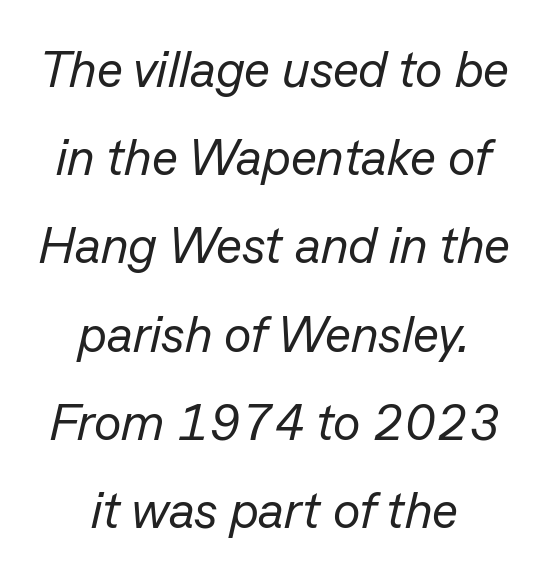
Q: Is the text bold? A: No.
Q: Is the text italic (slanted)? A: Yes, it leans right by about 13 degrees.
Q: Is the text underlined? A: No.
Q: How is the paragraph aligned? A: Centered.
Q: Is the spacing between letters normal or unusually wide? A: Normal.
Q: Width (condensed, normal, or wide)? A: Normal.
Q: Stroke contrast? A: Low.
Q: x-height? A: Medium.
Q: Monospaced? A: No.
